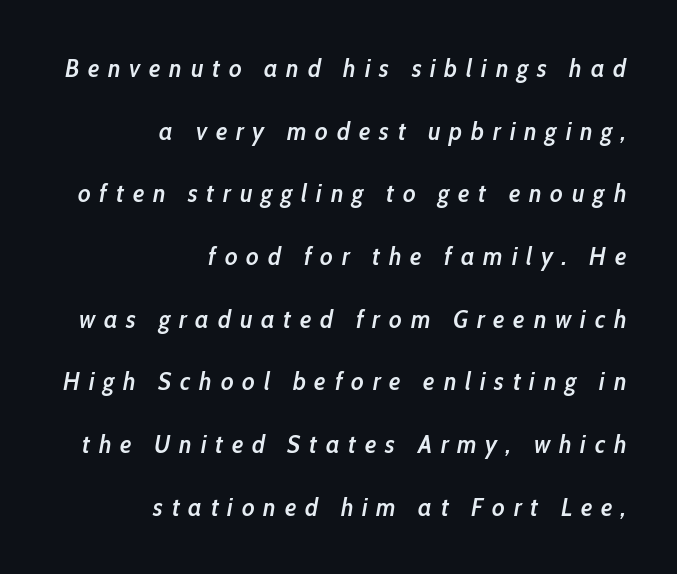
Q: Is the text bold? A: Semi-bold.
Q: Is the text italic (slanted)? A: Yes, it leans right by about 10 degrees.
Q: Is the text underlined? A: No.
Q: How is the paragraph aligned? A: Right-aligned.
Q: Is the spacing between letters normal or unusually wide? A: Unusually wide.
Q: Is the spacing between lines tight, normal or loose? A: Loose.
